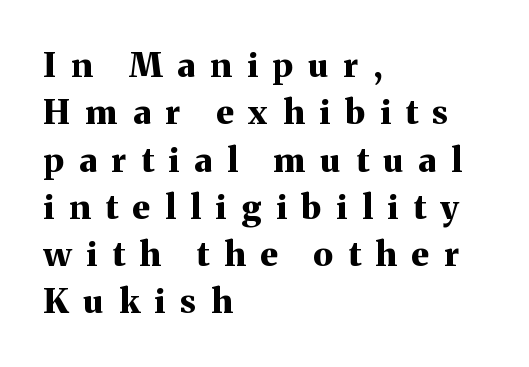
Look at the tracking — it's clearly loosened, letters drifting apart. Each letter keeps its own natural width here, so spacing adapts to shape. The type family on display is of the serif kind. In terms of posture, this sample is upright. One glance says typical: line gaps are just what's usual. On the weight axis this lands at bold, roughly 700.
